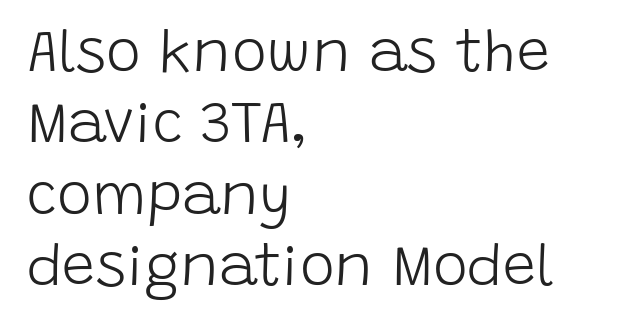
The image shows 59 px light sans-serif type, upright; set left-aligned, line spacing 1.21x, normal letter spacing, not underlined; low stroke contrast and a large x-height.
